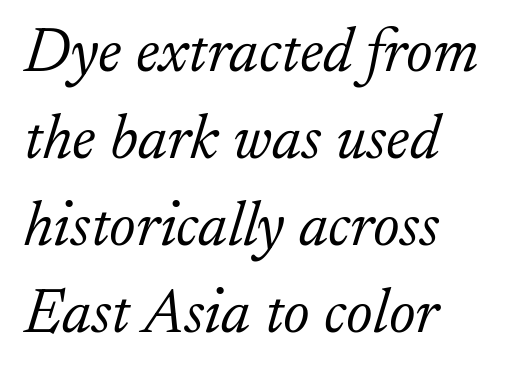
The typesetting does not lean heavy: it is not bold. The face used here is rendered with its standard letterfit. Emphasis-style slanted type is in use. Casual observation: everything's shoved over to the left.
